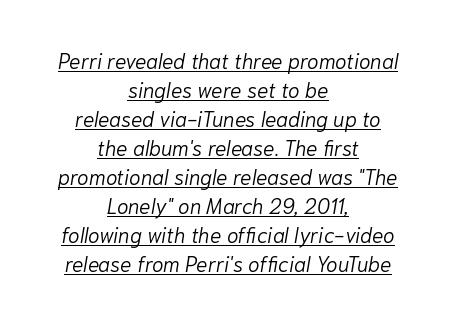
What's the leading like? Ordinary, nothing unusual. There's an unmistakable incline to the writing here. Heft: none added — not bold. These lines are centered, leaving both edges ragged. The line texture is even and compact thanks to regular tracking.
